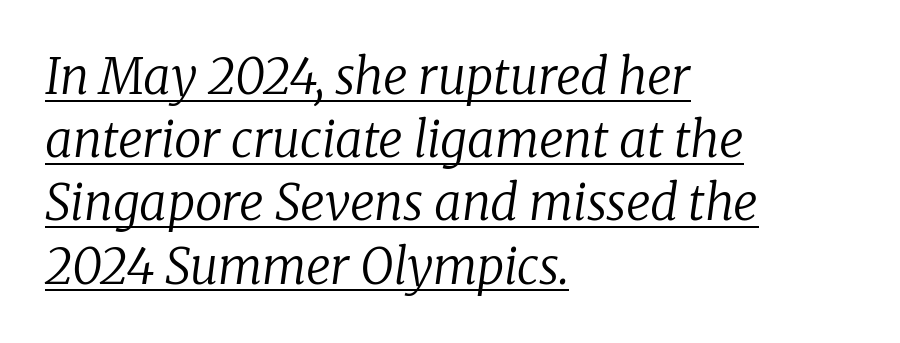
Q: Is the text bold? A: No.
Q: Is the text italic (slanted)? A: Yes, it leans right by about 8 degrees.
Q: Is the typeface a serif or a sans-serif typeface? A: Serif.
Q: Is the text underlined? A: Yes.
Q: How is the paragraph aligned? A: Left-aligned.
Q: Is the spacing between letters normal or unusually wide? A: Normal.
Q: Is the spacing between lines tight, normal or loose? A: Normal.
Q: Width (condensed, normal, or wide)? A: Normal.
Q: Stroke contrast? A: Low.
Q: x-height? A: Medium.
Q: Monospaced? A: No.
